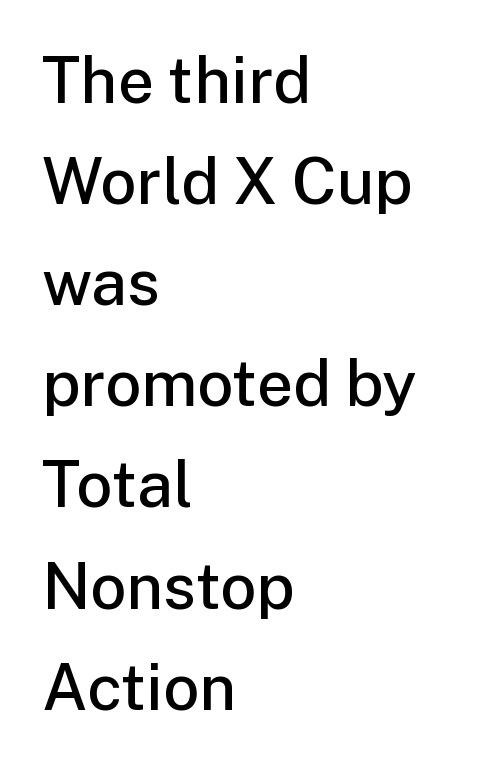
Q: Is the text bold? A: Semi-bold.
Q: Is the text italic (slanted)? A: No, it is upright.
Q: Is the typeface a serif or a sans-serif typeface? A: Sans-serif.
Q: Is the text underlined? A: No.
Q: How is the paragraph aligned? A: Left-aligned.
Q: Is the spacing between letters normal or unusually wide? A: Normal.
Q: Is the spacing between lines tight, normal or loose? A: Normal.
Q: Width (condensed, normal, or wide)? A: Normal.
Q: Stroke contrast? A: Low.
Q: x-height? A: Medium.
Q: Monospaced? A: No.
